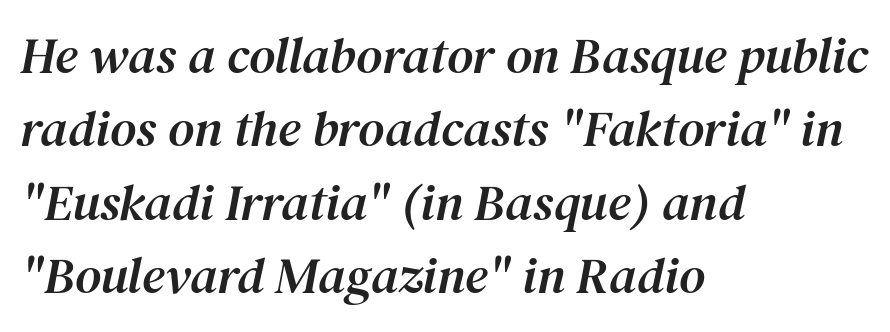
{"serif": "yes", "italic": "yes", "lean": "right", "slant_degrees": 12, "width": "normal", "stroke_contrast": "medium", "x_height": "medium", "monospaced": "no", "underline": "no", "align": "left", "line_spacing": "normal", "line_spacing_ratio": 1.44, "letter_spacing": "normal", "letter_spacing_em": 0.0, "glyph_px": 51}
